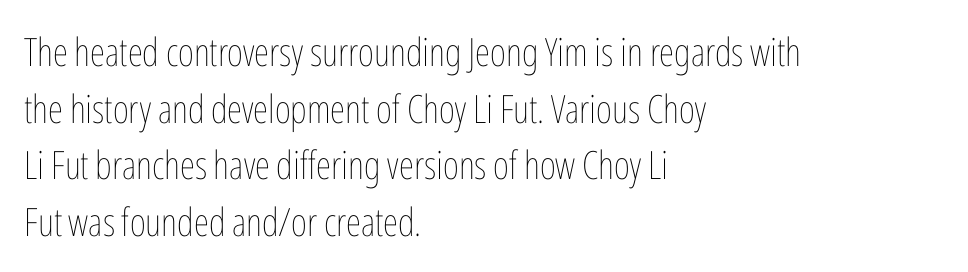
Q: Is the text bold? A: No.
Q: Is the text italic (slanted)? A: No, it is upright.
Q: Is the text underlined? A: No.
Q: How is the paragraph aligned? A: Left-aligned.
Q: Is the spacing between letters normal or unusually wide? A: Normal.
Q: Is the spacing between lines tight, normal or loose? A: Normal.
Q: Width (condensed, normal, or wide)? A: Condensed.
Q: Stroke contrast? A: Low.
Q: x-height? A: Medium.
Q: Monospaced? A: No.
